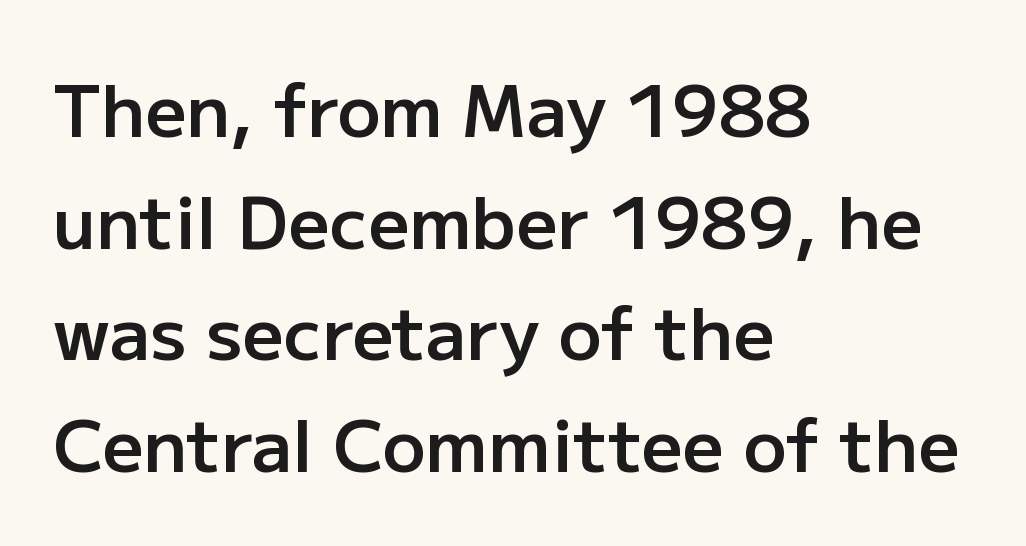
Ascenders rise straight up at ninety degrees. Bare-footed words on every line. Short and long lines alike share a common starting point at left. Do the characters align in a grid? No, the font is proportional.
